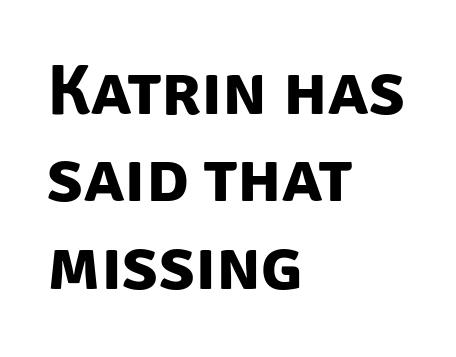
Look at the bottom of the vertical strokes: they stop flat, with no serifs. The rendering uses natural spacing where letterforms have individual widths. Anything drawn beneath the words? Only blank space. Every row of glyphs begins at an identical x-position on the left. On the weight axis this lands at bold, roughly 700. There is no visible air inserted between adjacent glyphs.
